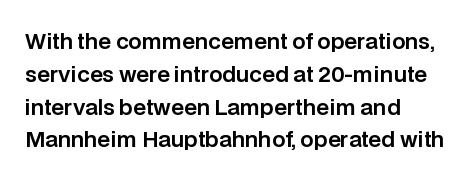
Q: Is the text italic (slanted)? A: No, it is upright.
Q: Is the text underlined? A: No.
Q: How is the paragraph aligned? A: Left-aligned.
Q: Is the spacing between letters normal or unusually wide? A: Normal.
Q: Is the spacing between lines tight, normal or loose? A: Normal.
